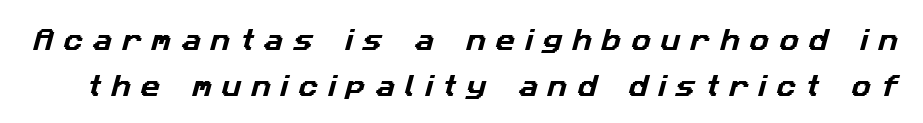
Decoration check: the copy has no underline. Observe the wide spacing: letters keep a clear distance from each other. You could fit nearly another row in the gap between these rows.
